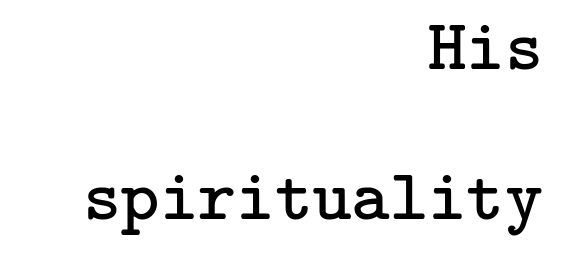
The image shows 73 px regular-weight serif type, upright; set right-aligned, loose line spacing (2.06x), normal letter spacing, not underlined; low stroke contrast and a medium x-height.
